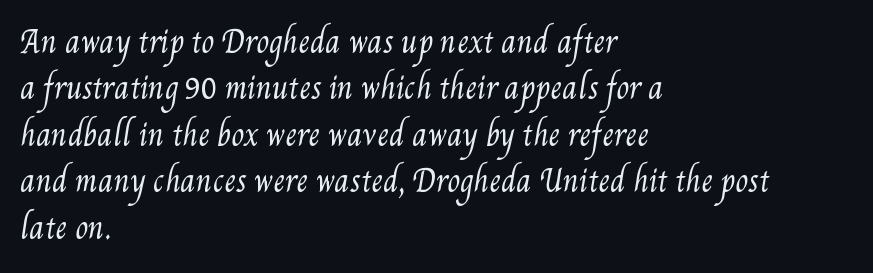
Left-aligned paragraph, ragged on the right. Vertical stems look standard width or narrower in stroke. The face used here is rendered with its standard letterfit. The foot of each line stays bare and open. Line spacing here is normal.
